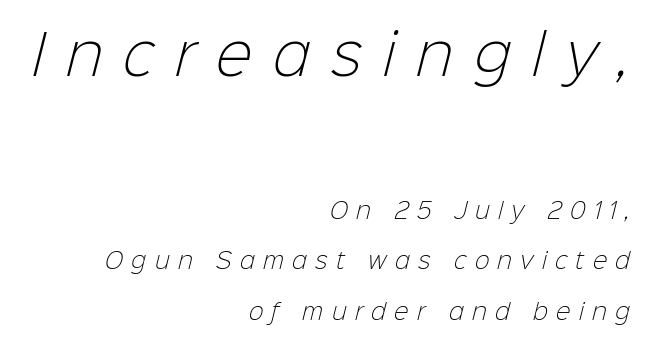
Glyph-to-glyph distance is far greater than everyday printed text. The block sitting higher on the canvas is the one with enlarged characters. Horizontally, the lines are justified to the trailing edge only. The font sits on the lighter half of the weight spectrum, regular included. The designer dialed line spacing up above the default.
